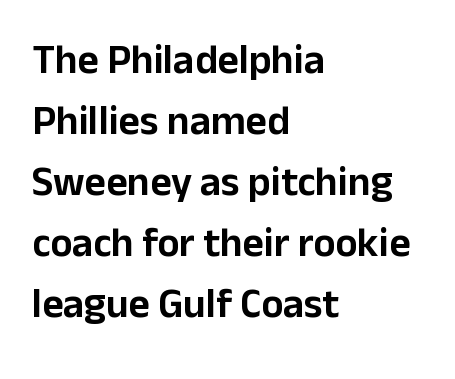
Q: Is the text italic (slanted)? A: No, it is upright.
Q: Is the typeface a serif or a sans-serif typeface? A: Sans-serif.
Q: Is the text underlined? A: No.
Q: How is the paragraph aligned? A: Left-aligned.
Q: Is the spacing between letters normal or unusually wide? A: Normal.
Q: Is the spacing between lines tight, normal or loose? A: Normal.
Q: Width (condensed, normal, or wide)? A: Normal.
Q: Stroke contrast? A: Low.
Q: x-height? A: Medium.
Q: Monospaced? A: No.
